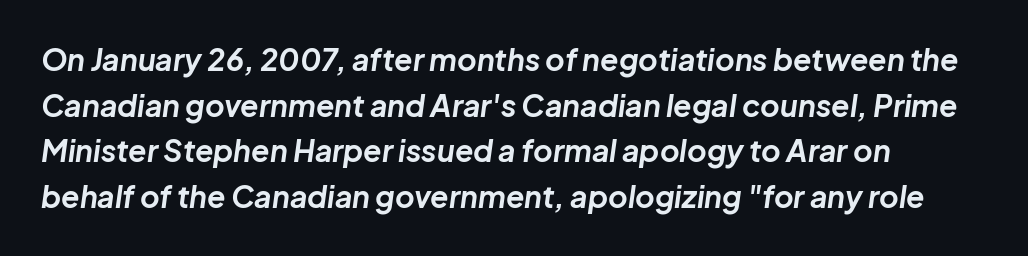
The image shows 30 px bold type, italic (leaning right); set left-aligned, normal line spacing (1.52x), normal letter spacing, not underlined; low stroke contrast and a medium x-height.
